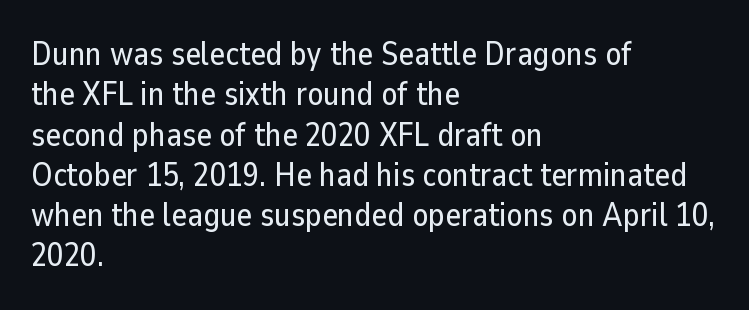
Q: Is the text italic (slanted)? A: No, it is upright.
Q: Is the typeface a serif or a sans-serif typeface? A: Sans-serif.
Q: Is the text underlined? A: No.
Q: How is the paragraph aligned? A: Left-aligned.
Q: Is the spacing between letters normal or unusually wide? A: Normal.
Q: Width (condensed, normal, or wide)? A: Normal.
Q: Stroke contrast? A: Low.
Q: x-height? A: Medium.
Q: Monospaced? A: No.
